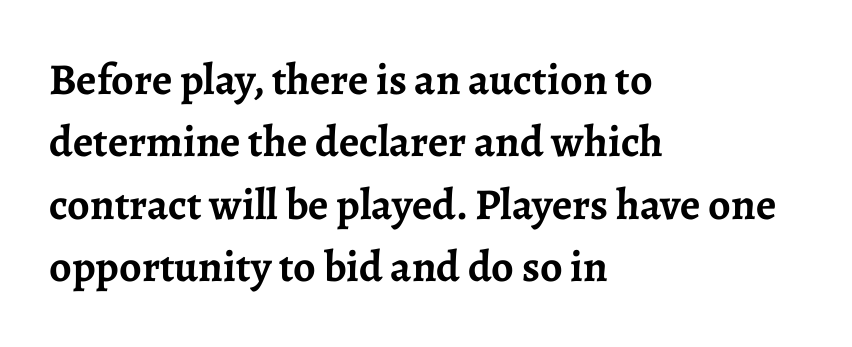
Q: Is the text bold? A: Yes.
Q: Is the text italic (slanted)? A: No, it is upright.
Q: Is the typeface a serif or a sans-serif typeface? A: Serif.
Q: Is the text underlined? A: No.
Q: How is the paragraph aligned? A: Left-aligned.
Q: Is the spacing between letters normal or unusually wide? A: Normal.
Q: Is the spacing between lines tight, normal or loose? A: Normal.
Q: Width (condensed, normal, or wide)? A: Normal.
Q: Stroke contrast? A: Low.
Q: x-height? A: Medium.
Q: Monospaced? A: No.
